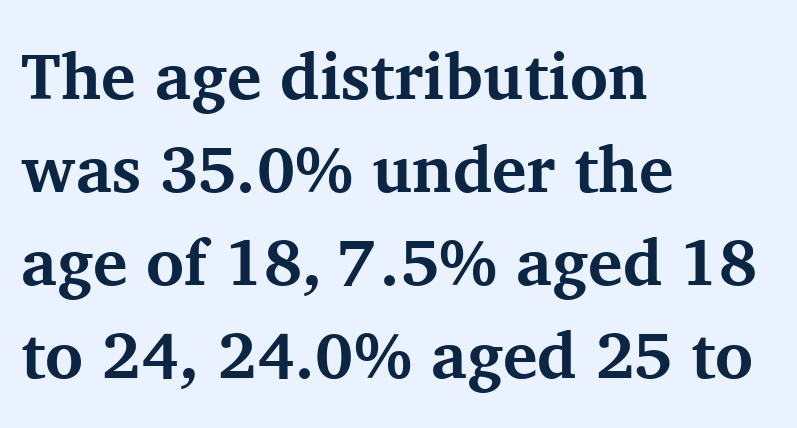
Baseline-to-baseline distance is the conventional proportion of letter height. Upright lettering throughout. Here the glyphs are tracked normally, forming tight word shapes. The passage shown is typeset with a serif family. Its strokes are broad and dark, the hallmark of bold type. Typeset ragged right — the left edge is the straight one.
